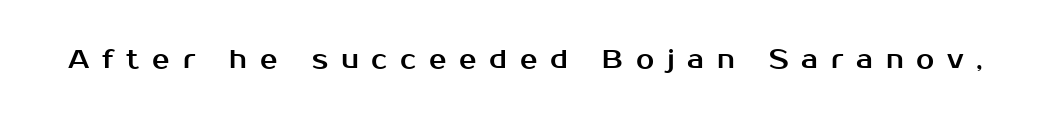
Q: Is the text italic (slanted)? A: No, it is upright.
Q: Is the text underlined? A: No.
Q: Is the spacing between letters normal or unusually wide? A: Unusually wide.
